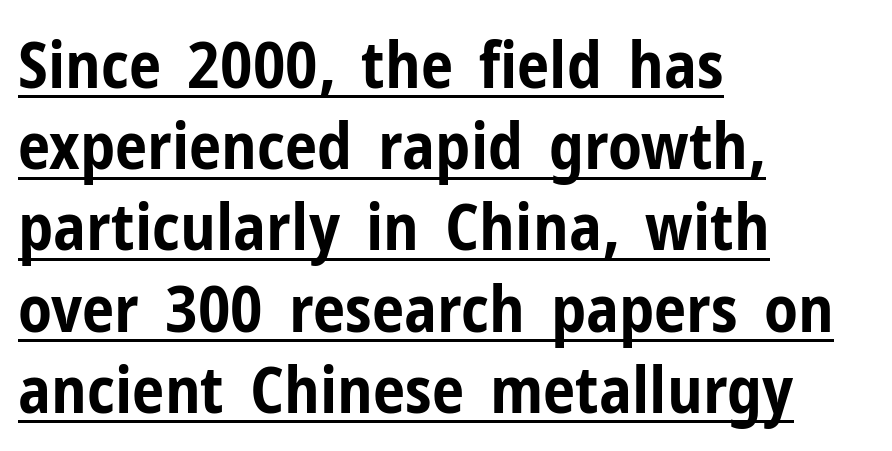
The image shows 65 px bold, condensed sans-serif type, upright; set left-aligned, normal line spacing (1.25x), normal letter spacing, underlined; low stroke contrast and a medium x-height.
